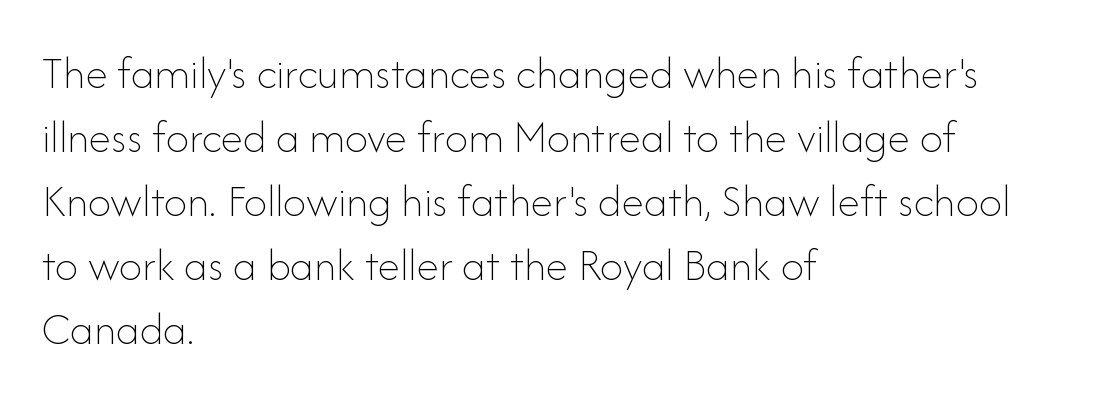
{"italic": "no", "bold": "no", "weight": "thin", "width": "normal", "stroke_contrast": "low", "x_height": "small", "monospaced": "no", "underline": "no", "align": "left", "line_spacing": "normal", "line_spacing_ratio": 1.39, "letter_spacing": "normal", "letter_spacing_em": 0.0, "glyph_px": 46}
